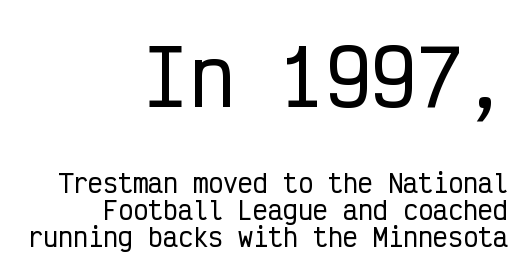
Q: Is the text italic (slanted)? A: No, it is upright.
Q: Is the typeface a serif or a sans-serif typeface? A: Sans-serif.
Q: Is the text underlined? A: No.
Q: How is the paragraph aligned? A: Right-aligned.
Q: Is the spacing between letters normal or unusually wide? A: Normal.
Q: Is the spacing between lines tight, normal or loose? A: Tight.
Q: Which block of text is set in a larger size, the first (top) or the second (bottom)? A: The first (top) one.
Q: Width (condensed, normal, or wide)? A: Condensed.
Q: Stroke contrast? A: Low.
Q: x-height? A: Medium.
Q: Monospaced? A: Yes.
